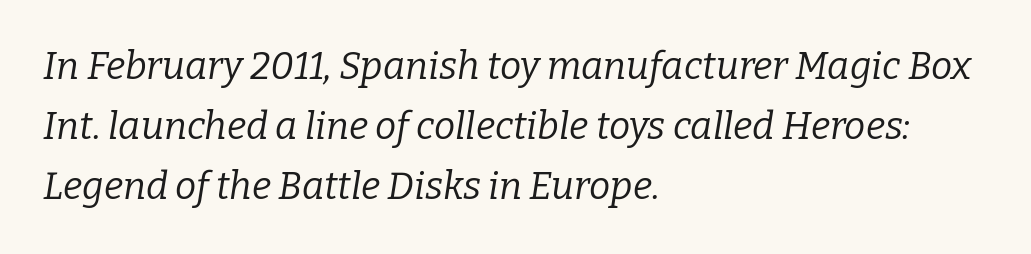
Weight: not bold — regular or lighter. Line spacing here is normal. The passage shown is typeset with a serif family. These lines are rendered in a variable-pitch font. Visually the block forms a straight wall on the left and a jagged coastline on the right. Emphasis-style slanted type is in use.
